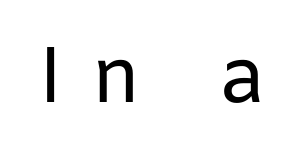
Between one letter and the next there's a generous, obvious gap. The font's upright variant was chosen for this text. Character widths vary here, with narrow letters taking less room than wide ones. Quick note: underline off.
